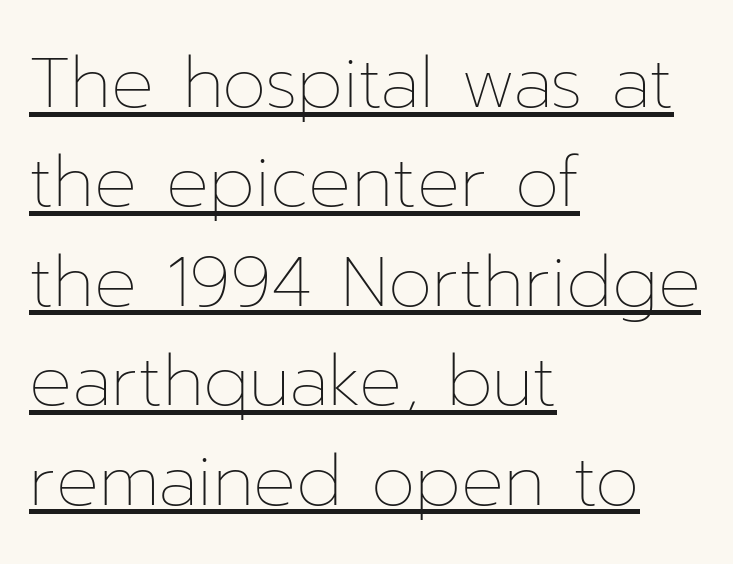
{"italic": "no", "bold": "no", "weight": "thin", "width": "normal", "stroke_contrast": "low", "x_height": "medium", "monospaced": "no", "underline": "yes", "align": "left", "line_spacing": "normal", "line_spacing_ratio": 1.4, "letter_spacing": "normal", "letter_spacing_em": 0.0, "glyph_px": 71}
